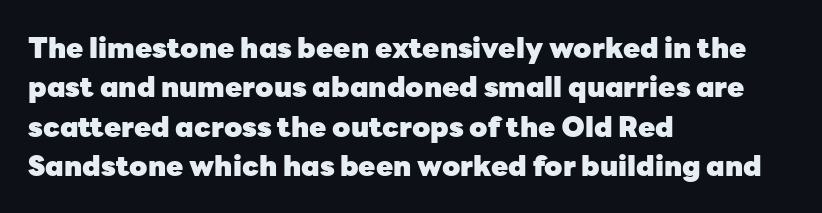
{"serif": "no", "italic": "no", "bold": "yes", "weight": "heavy", "width": "normal", "stroke_contrast": "low", "x_height": "medium", "monospaced": "no", "underline": "no", "align": "left", "line_spacing": "normal", "line_spacing_ratio": 1.41, "letter_spacing": "normal", "letter_spacing_em": 0.0, "glyph_px": 28}
